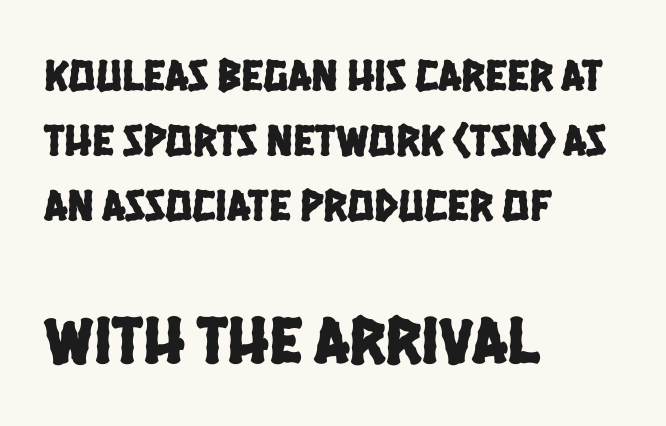
The image shows 68 px condensed sans-serif type; set left-aligned, normal line spacing (1.44x), normal letter spacing, not underlined; the second (bottom) block is 1.51x larger; low stroke contrast and a large x-height.
